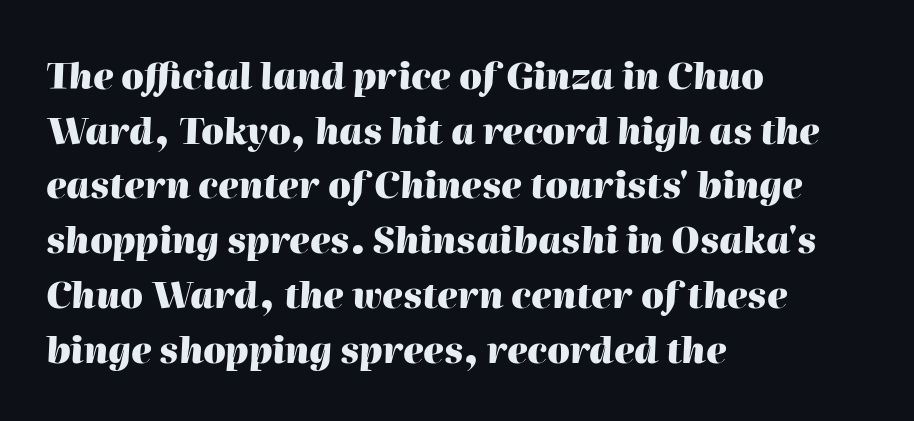
The image shows 36 px heavy type, italic (leaning right); set left-aligned, normal line spacing (1.52x), normal letter spacing, not underlined; high stroke contrast and a medium x-height.
